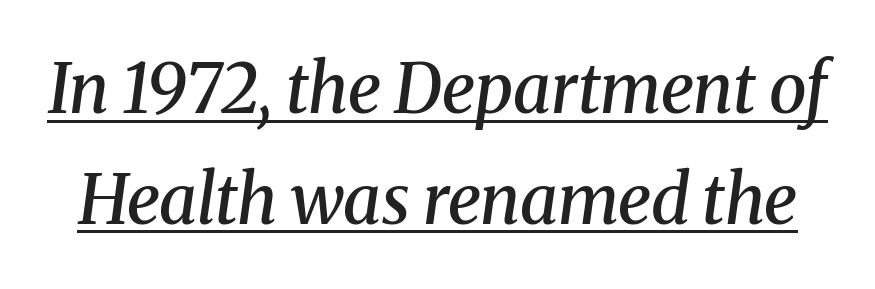
{"serif": "yes", "italic": "yes", "lean": "right", "slant_degrees": 8, "bold": "semi", "weight": "semibold", "width": "normal", "stroke_contrast": "medium", "x_height": "medium", "monospaced": "no", "underline": "yes", "line_spacing": "normal", "line_spacing_ratio": 1.63, "letter_spacing": "normal", "letter_spacing_em": 0.0, "glyph_px": 68}
